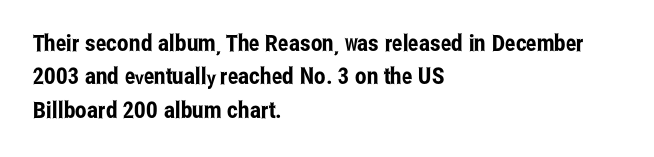
Q: Is the text italic (slanted)? A: No, it is upright.
Q: Is the text underlined? A: No.
Q: How is the paragraph aligned? A: Left-aligned.
Q: Is the spacing between letters normal or unusually wide? A: Normal.
Q: Is the spacing between lines tight, normal or loose? A: Normal.
